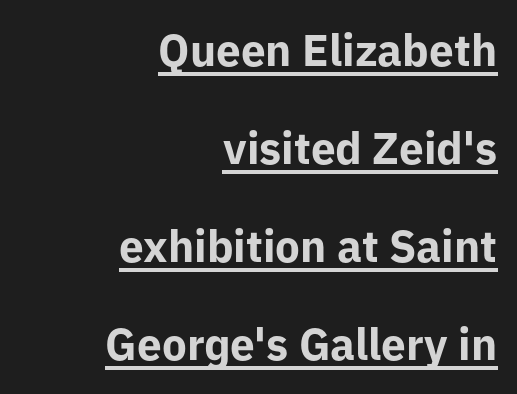
Q: Is the text bold? A: Yes.
Q: Is the text italic (slanted)? A: No, it is upright.
Q: Is the typeface a serif or a sans-serif typeface? A: Sans-serif.
Q: Is the text underlined? A: Yes.
Q: How is the paragraph aligned? A: Right-aligned.
Q: Is the spacing between letters normal or unusually wide? A: Normal.
Q: Is the spacing between lines tight, normal or loose? A: Loose.
Q: Width (condensed, normal, or wide)? A: Normal.
Q: Stroke contrast? A: Low.
Q: x-height? A: Medium.
Q: Monospaced? A: No.
